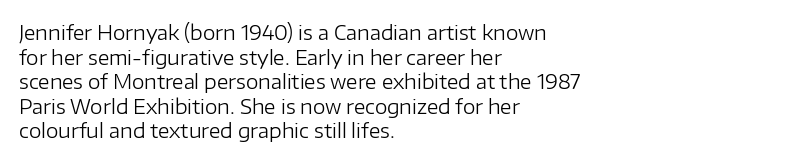
{"italic": "no", "bold": "no", "underline": "no", "align": "left", "line_spacing_ratio": 1.23, "letter_spacing": "normal", "letter_spacing_em": 0.0, "glyph_px": 20}
